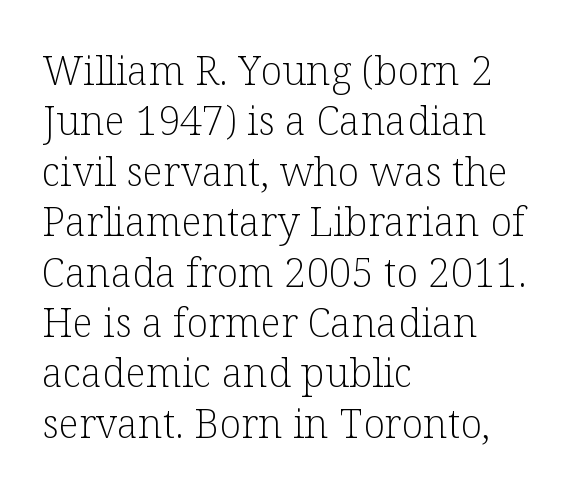
Lines of text with bare space underneath. Nothing unusual about the tracking: characters are spaced as the font intends. Every stem runs plumb, perpendicular to the baseline. Observe the serifs anchoring each vertical stroke in this sample.
